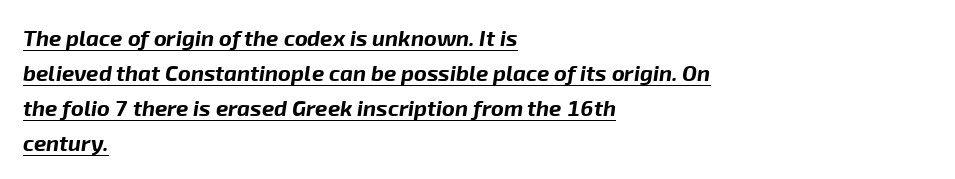
Q: Is the text bold? A: Yes.
Q: Is the text italic (slanted)? A: Yes, it leans right by about 8 degrees.
Q: Is the text underlined? A: Yes.
Q: How is the paragraph aligned? A: Left-aligned.
Q: Is the spacing between letters normal or unusually wide? A: Normal.
Q: Is the spacing between lines tight, normal or loose? A: Normal.
